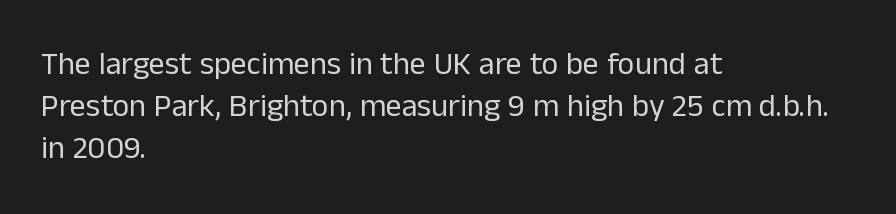
The image shows 32 px regular-weight sans-serif type, upright; set left-aligned, normal line spacing (1.32x), normal letter spacing, not underlined; low stroke contrast and a medium x-height.
